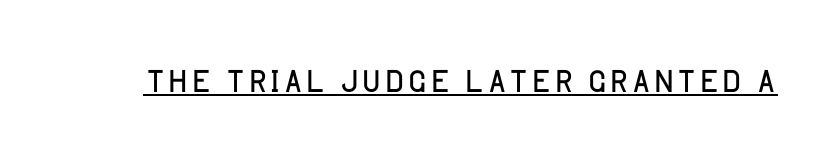
{"serif": "no", "italic": "no", "bold": "no", "weight": "light", "width": "normal", "stroke_contrast": "low", "x_height": "large", "monospaced": "no", "underline": "yes", "letter_spacing": "normal", "letter_spacing_em": 0.0, "glyph_px": 49}
